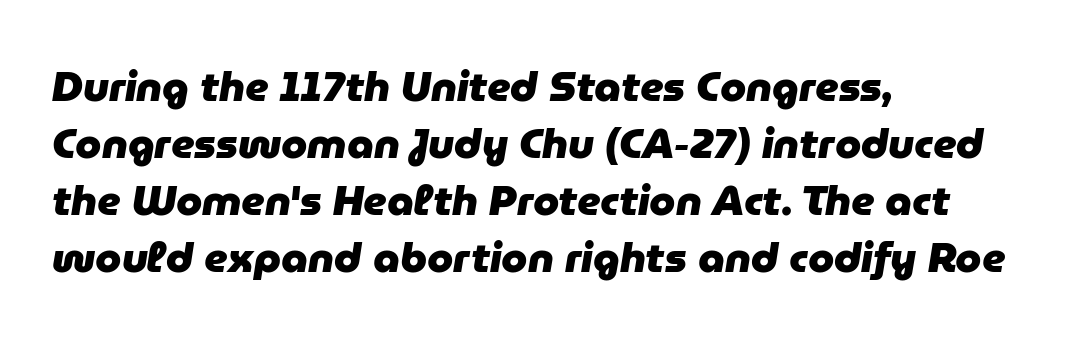
The image shows 42 px heavy type, italic (leaning right); set left-aligned, normal line spacing (1.36x), normal letter spacing, not underlined; low stroke contrast and a medium x-height.
